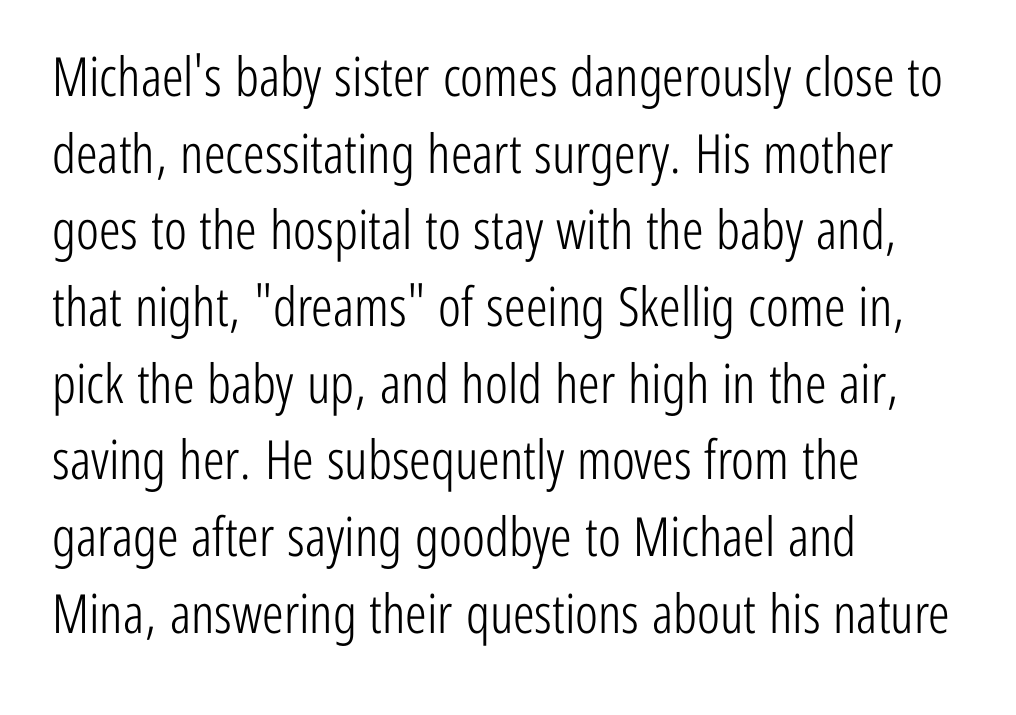
I'd call this a sans setting — the letters go barefoot. The letters advance in unequal steps, a hallmark of proportional type. The font sits on the lighter half of the weight spectrum, regular included. The passage is arranged the way most books set body copy — flush left.
